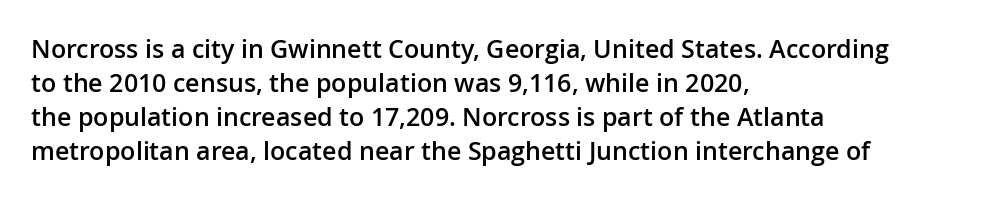
{"italic": "no", "bold": "semi", "underline": "no", "align": "left", "line_spacing": "normal", "line_spacing_ratio": 1.36, "letter_spacing": "normal", "letter_spacing_em": 0.0, "glyph_px": 25}
